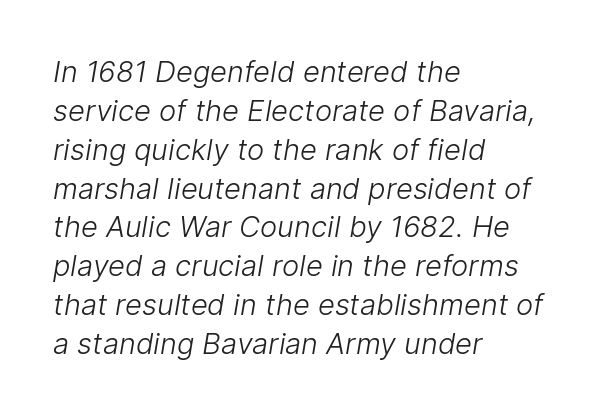
The image shows 29 px light sans-serif type; set left-aligned, normal line spacing (1.34x), normal letter spacing, not underlined; low stroke contrast and a medium x-height.
